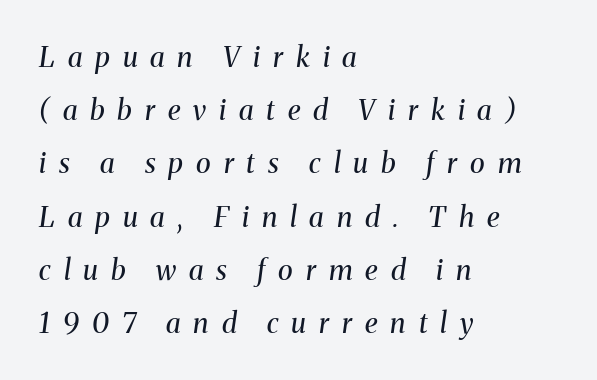
The lettering tilts uniformly, giving the passage an italic look. The paragraph has a hard left edge and a soft right edge. Display-style spreading of the glyphs; the letterfit is very open. The string is rendered with underlining switched off. Horizontal bands of white between lines are thick stripes.
